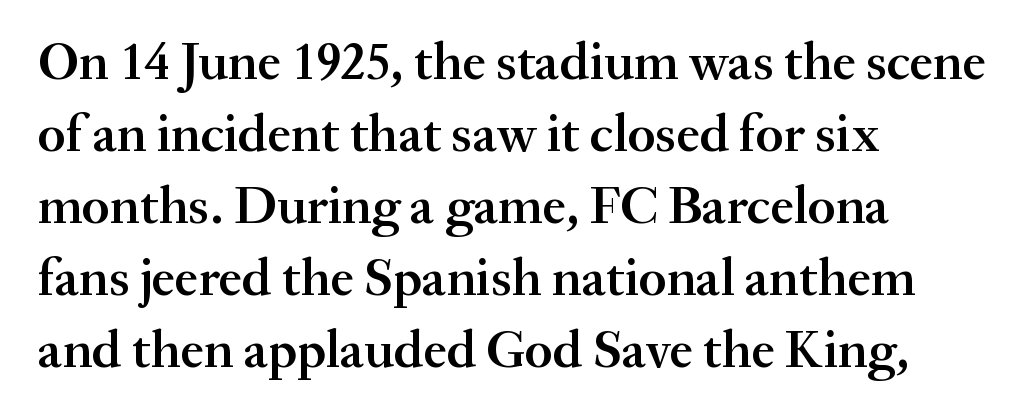
The image shows 53 px semibold serif type, upright; set left-aligned, normal line spacing (1.36x), normal letter spacing, not underlined; medium stroke contrast and a small x-height.
